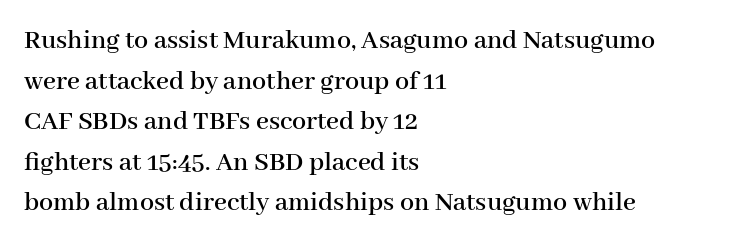
The image shows 28 px serif type, upright; set left-aligned, normal line spacing (1.45x), normal letter spacing, not underlined; high stroke contrast and a medium x-height.
